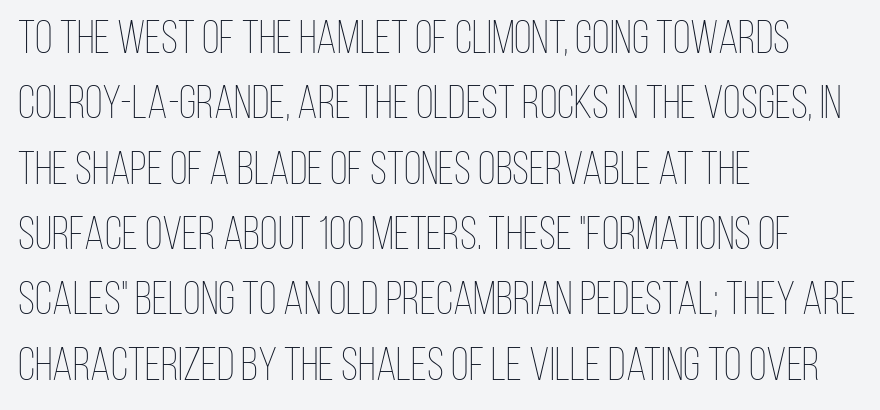
{"italic": "no", "bold": "no", "weight": "thin", "width": "condensed", "stroke_contrast": "low", "x_height": "large", "monospaced": "no", "underline": "no", "align": "left", "line_spacing": "normal", "line_spacing_ratio": 1.42, "letter_spacing": "normal", "letter_spacing_em": 0.0, "glyph_px": 46}
